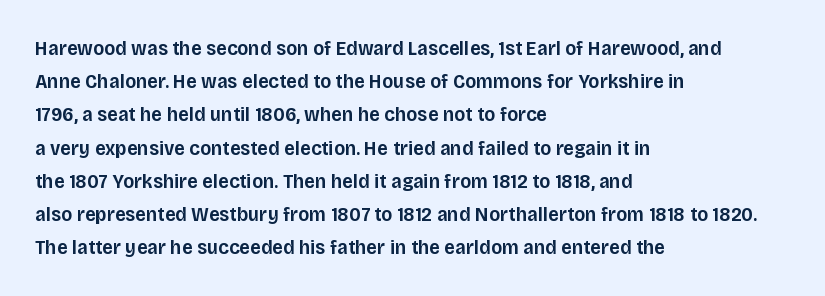
{"italic": "no", "bold": "semi", "underline": "no", "align": "left", "line_spacing": "normal", "line_spacing_ratio": 1.58, "letter_spacing": "normal", "letter_spacing_em": 0.0, "glyph_px": 21}
